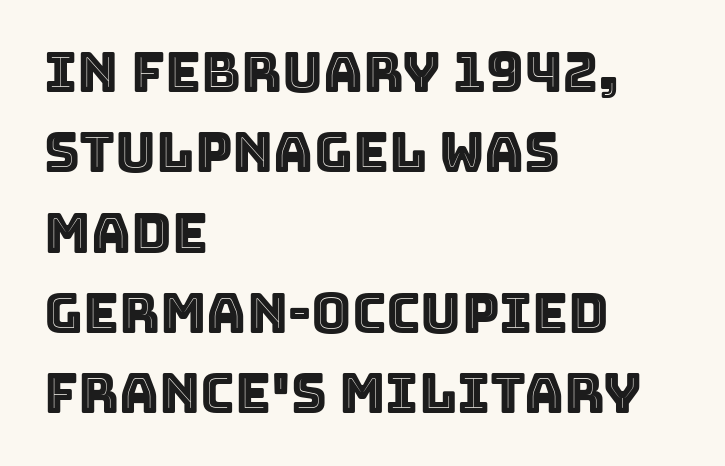
{"italic": "no", "width": "normal", "x_height": "large", "monospaced": "no", "underline": "no", "align": "left", "line_spacing": "normal", "line_spacing_ratio": 1.46, "letter_spacing": "normal", "letter_spacing_em": 0.0, "glyph_px": 55}
